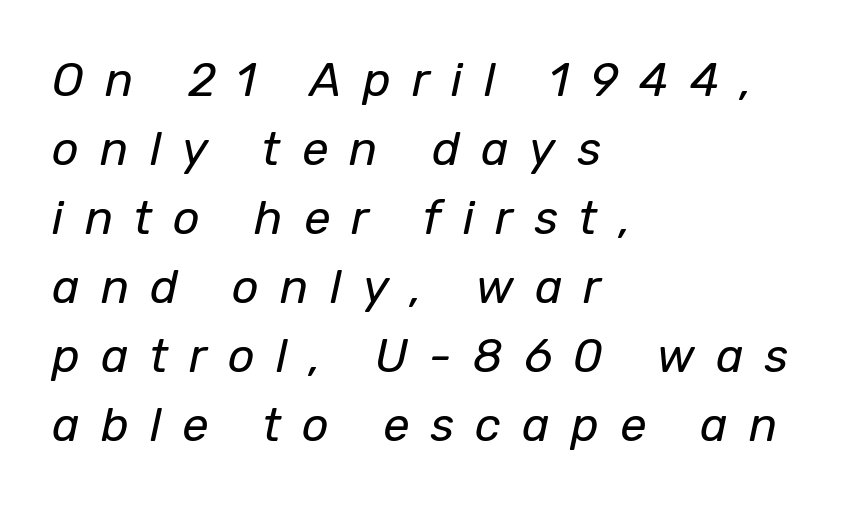
You could not count columns in this text — the font is proportionally spaced. Posture: slanted. Lines of text with bare space underneath. The setting favours the left margin, as ordinary paragraphs usually do. The typesetting does not lean heavy: it is not bold.
